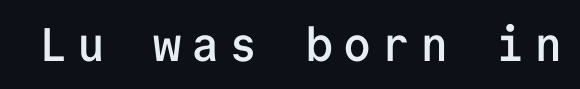
Decoration check: the copy has no underline. Upright lettering throughout. The rendering shows plain stroke endings on the letterforms — a sans-serif design. Note the uniform advance width — an 'i' takes as much space as an 'm'.
